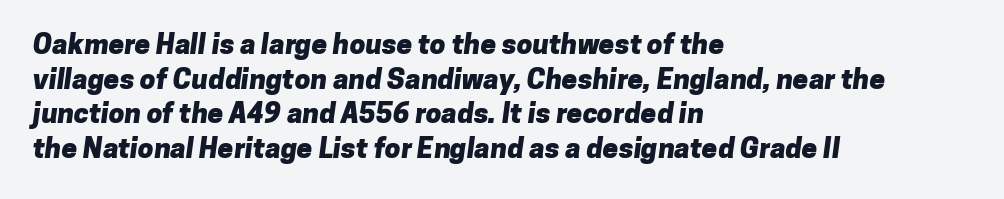
The image shows 28 px heavy sans-serif type; set left-aligned, line spacing 1.24x, normal letter spacing, not underlined; low stroke contrast and a medium x-height.
